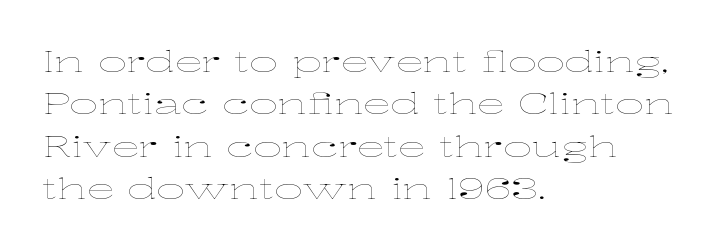
The weight would be labelled regular, book, light, or lighter still. The passage shown is typed in a proportional face where columns would drift. The paragraph shown leans on its left margin. No word sits above an underline. Is there any slant? The stems are plumb. The line texture is even and compact thanks to regular tracking.
